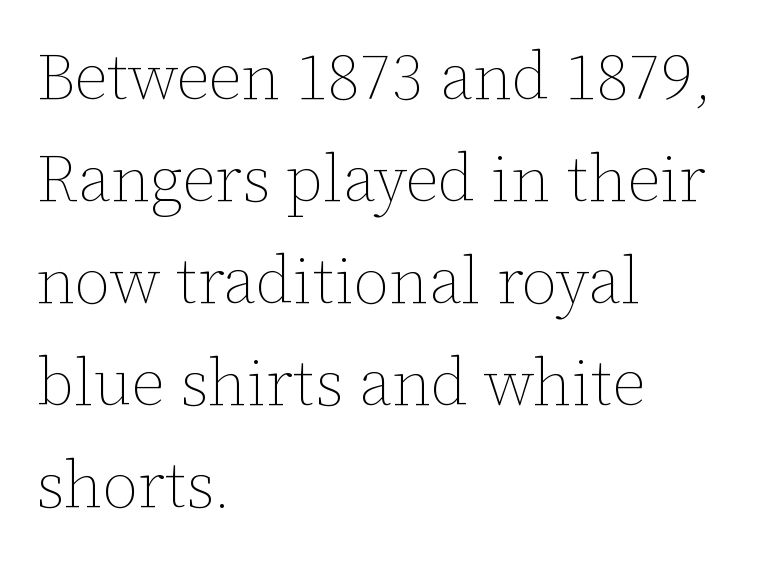
The image shows 65 px thin type, upright; set left-aligned, normal line spacing (1.57x), normal letter spacing, not underlined; low stroke contrast and a medium x-height.
